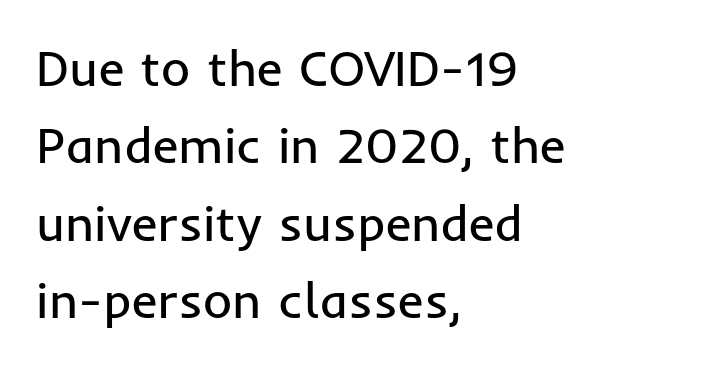
{"serif": "no", "italic": "no", "bold": "no", "weight": "regular", "width": "normal", "stroke_contrast": "low", "x_height": "medium", "monospaced": "no", "underline": "no", "align": "left", "line_spacing": "normal", "line_spacing_ratio": 1.55, "letter_spacing": "normal", "letter_spacing_em": 0.0, "glyph_px": 50}
